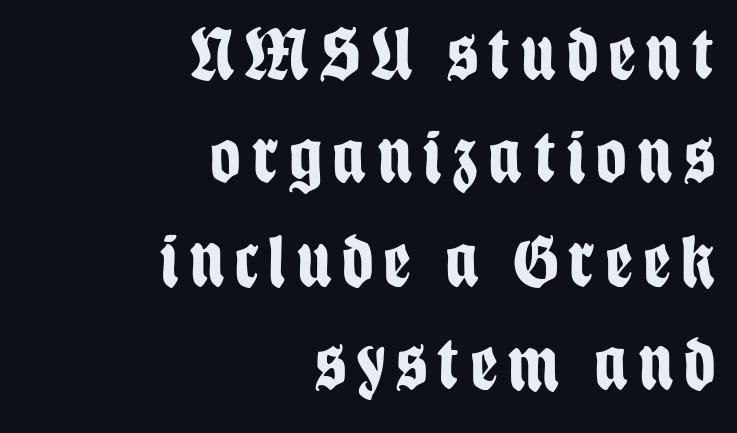
In terms of leading, this rendering sits right in the middle. The specimen omits any rule beneath the text block's lines. Chunky letters — that's bold for sure. The designer went with a sans here, leaving each stem footless.
